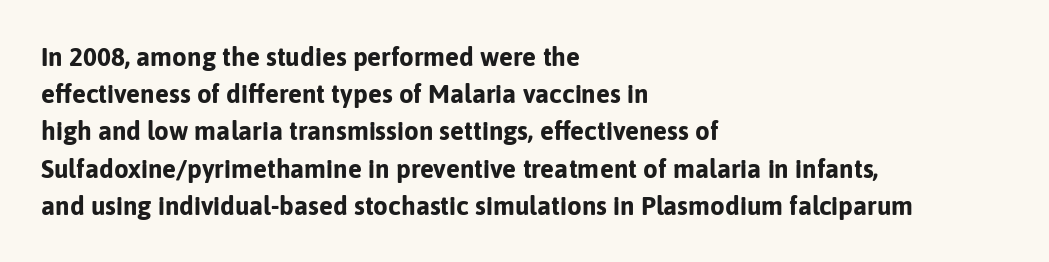
Q: Is the text bold? A: Yes.
Q: Is the text italic (slanted)? A: No, it is upright.
Q: Is the text underlined? A: No.
Q: How is the paragraph aligned? A: Left-aligned.
Q: Is the spacing between letters normal or unusually wide? A: Normal.
Q: Is the spacing between lines tight, normal or loose? A: Normal.
